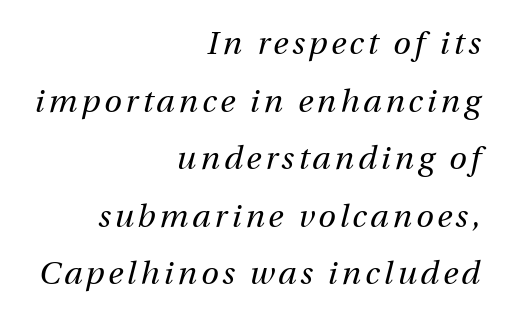
The image shows 32 px regular-weight type, italic (leaning right); set right-aligned, line spacing 1.8x, not underlined; medium stroke contrast and a medium x-height.
